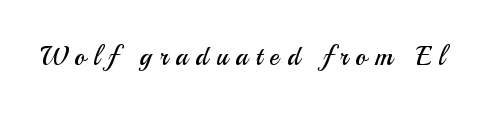
Glyph-to-glyph distance is far greater than everyday printed text. Nothing heavy about these letters — not bold at all. The gap between lines stays unmarked.
